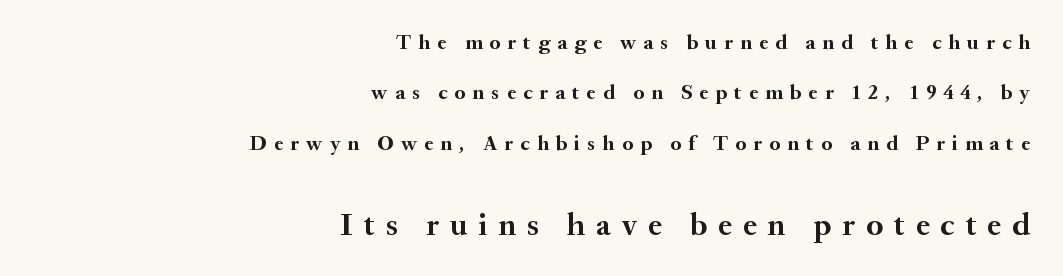
The later block is typeset at a bigger size than the earlier block. Plenty of ink on the page — the face is bold. Inter-character spacing is expanded well beyond the font's built-in metrics. The letters stand upright; this is a roman face.
